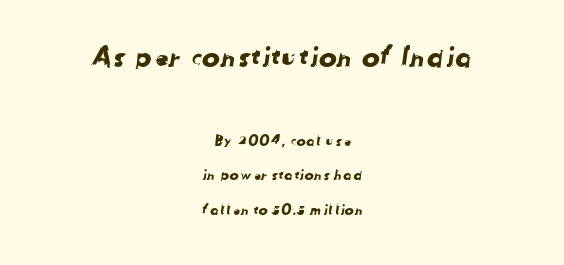
Q: Is the text underlined? A: No.
Q: How is the paragraph aligned? A: Centered.
Q: Is the spacing between letters normal or unusually wide? A: Normal.
Q: Is the spacing between lines tight, normal or loose? A: Loose.
Q: Which block of text is set in a larger size, the first (top) or the second (bottom)? A: The first (top) one.
